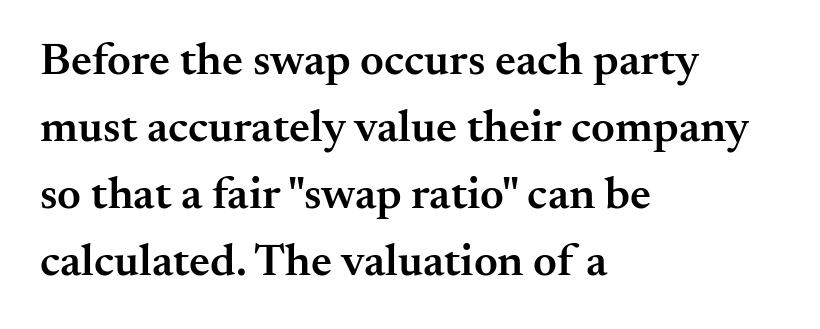
Notice how the stems are strictly vertical — no italics here. Here the glyphs are tracked normally, forming tight word shapes. The vertical gap from one line to the next is medium. I'd describe the lettering as semibold — firm but not a full bold. This rendering uses left alignment, leaving the right contour irregular.
